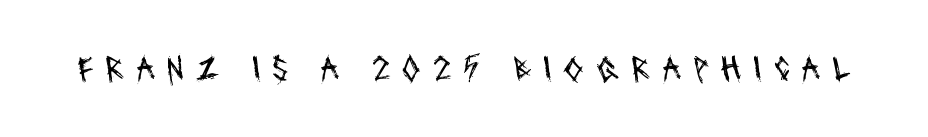
The passage shown is typed in a proportional face where columns would drift. A typesetter would label this face a sans. Has an underline been added? It has not. Vertical stems look standard width or narrower in stroke.
